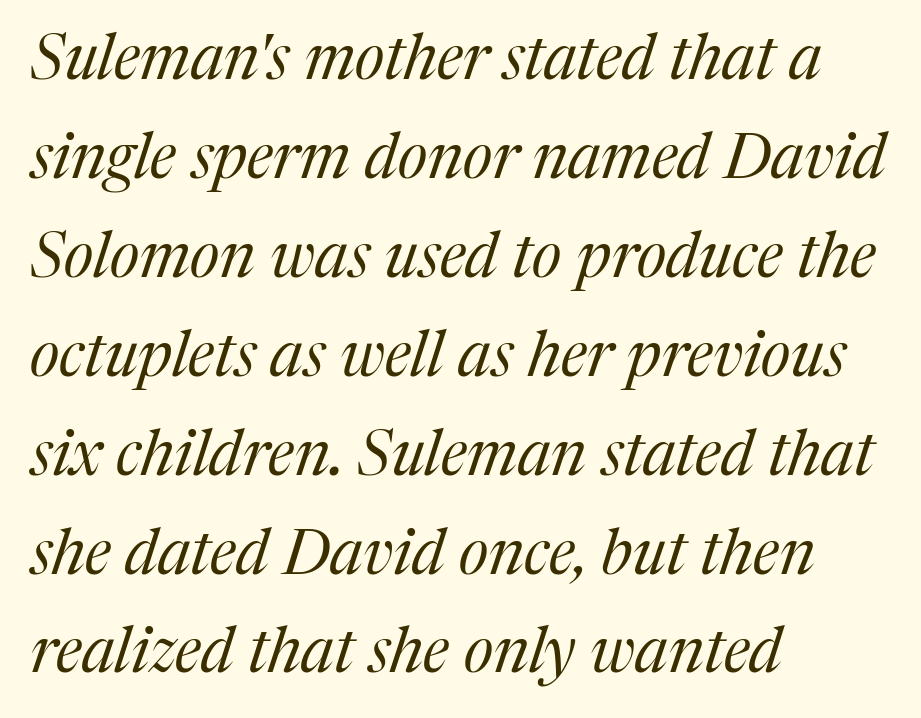
No extra tracking has been applied to these lines. Type style note: has serifs. The words here are not underlined. If you measured baseline to baseline, you'd find a middling distance. When letters slant like this, we call the style italic.
